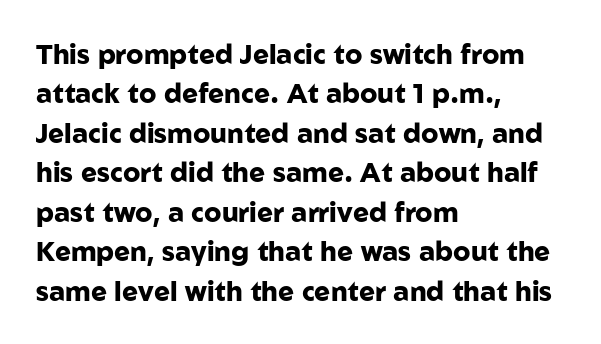
The line texture is even and compact thanks to regular tracking. Notice how the passage keeps a crisp vertical edge on the left only. Rendered with straight, roman letterforms. A bare baseline throughout the passage. One glance says typical: line gaps are just what's usual.
